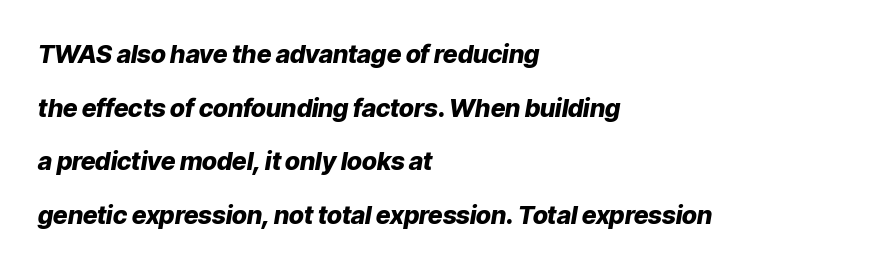
Each glyph is drawn with heavy, bold strokes. The rendering keeps characters at their native spacing. The glyphs are unaccompanied by any horizontal stroke below them. The rendering anchors every line to the left-hand side. An italicized treatment has been applied to the whole sample. Compared with typical paragraphs, the rows here are farther apart.
